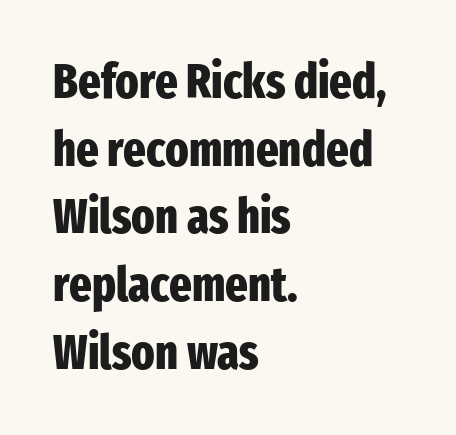
Each row of text sits above clean, open space. Type style note: lacks serifs. These words are printed bold, with thick strokes throughout. The designer left line spacing at the default.
